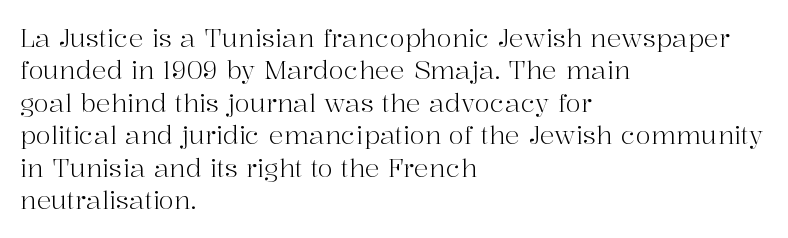
Q: Is the text bold? A: No.
Q: Is the text italic (slanted)? A: No, it is upright.
Q: Is the text underlined? A: No.
Q: How is the paragraph aligned? A: Left-aligned.
Q: Is the spacing between letters normal or unusually wide? A: Normal.
Q: Is the spacing between lines tight, normal or loose? A: Normal.
